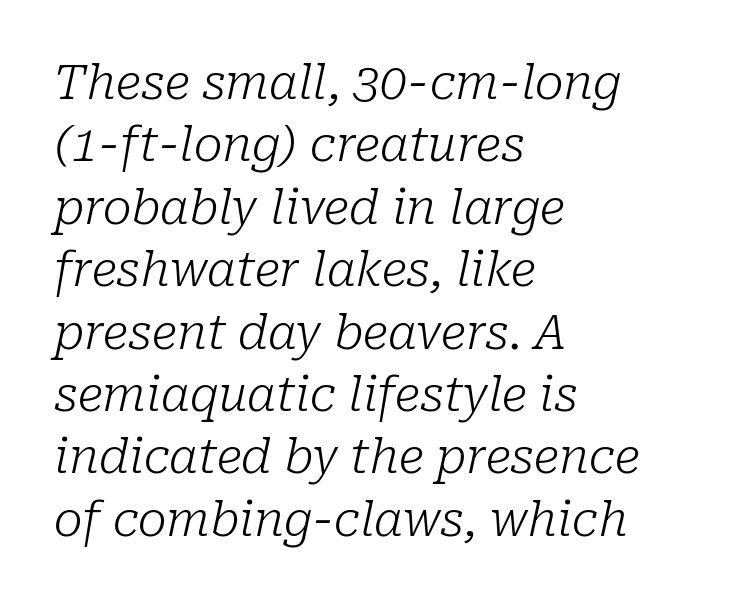
The image shows 48 px light serif type, italic (leaning right); set left-aligned, normal line spacing (1.3x), normal letter spacing, not underlined; low stroke contrast and a medium x-height.
